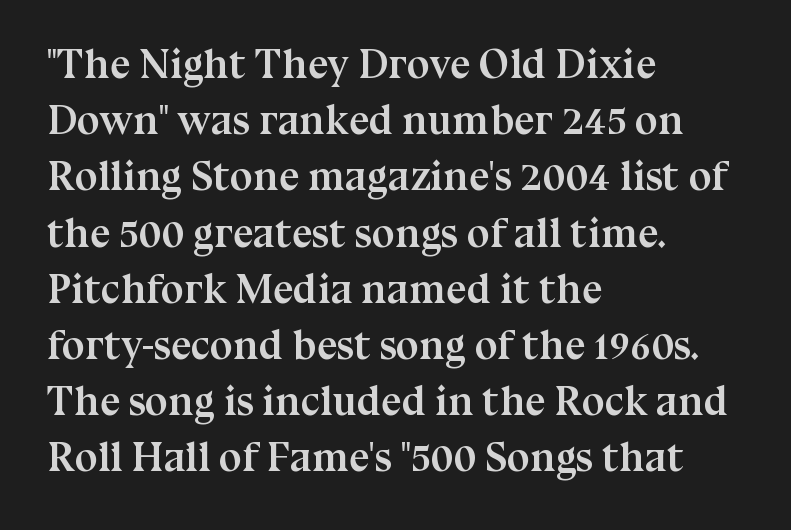
The image shows 41 px semibold serif type, upright; set left-aligned, normal line spacing (1.37x), normal letter spacing, not underlined; medium stroke contrast and a medium x-height.
